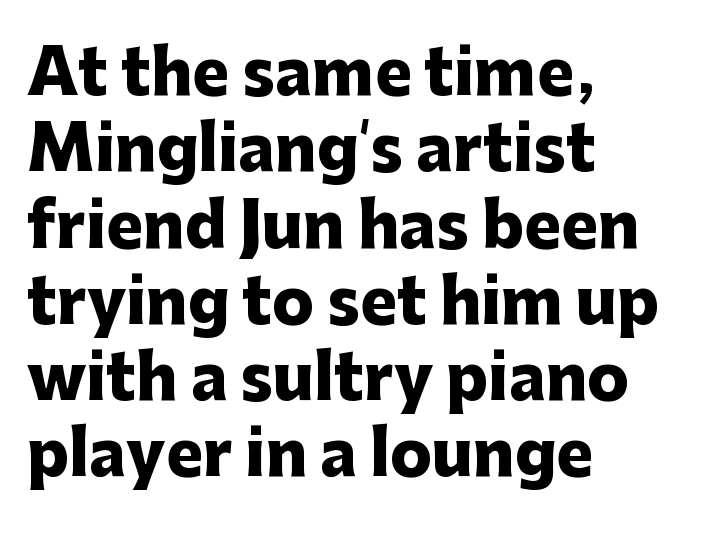
The passage shown is typeset with a sans-serif family. The paragraph has a hard left edge and a soft right edge. Does the weight exceed regular? Yes, all the way to bold. Unlike italic type, these characters show no tilt at all.
